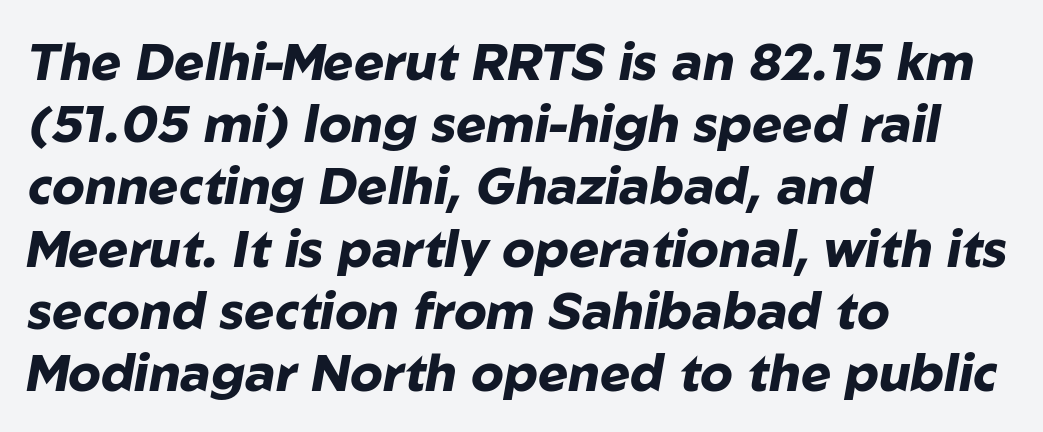
Any mark beneath the type? The region is blank. Spacing verdict: proportional, widths tailored to each character. Here the glyphs are tracked normally, forming tight word shapes. Compared with a centered layout, this one pins lines to the left instead.
